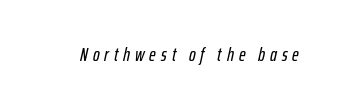
The image shows 20 px text type, italic (leaning right); set unusually wide letter spacing (+0.25 em), not underlined.
